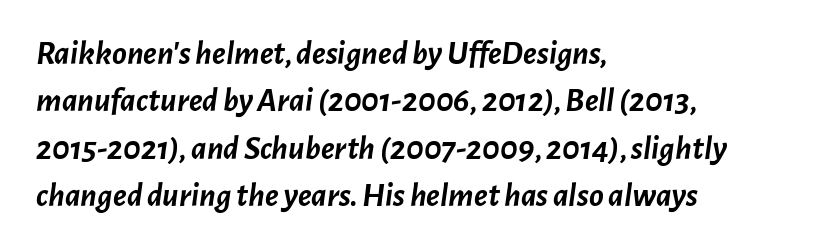
The image shows 34 px semibold type, italic (leaning right); set left-aligned, normal line spacing (1.39x), normal letter spacing, not underlined; low stroke contrast and a medium x-height.
